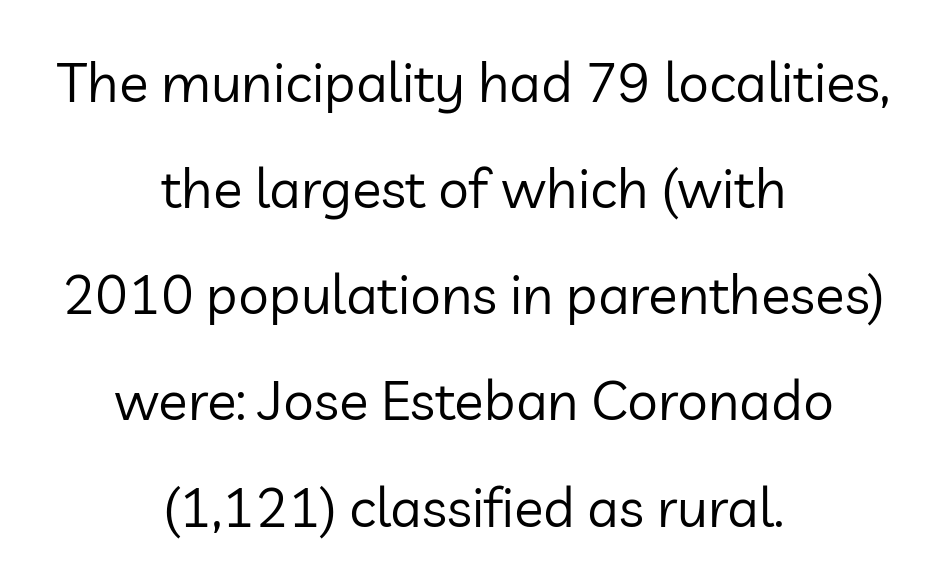
{"serif": "no", "italic": "no", "bold": "no", "weight": "regular", "width": "normal", "stroke_contrast": "low", "x_height": "medium", "monospaced": "no", "underline": "no", "align": "center", "line_spacing": "loose", "line_spacing_ratio": 1.93, "letter_spacing": "normal", "letter_spacing_em": 0.0, "glyph_px": 55}
